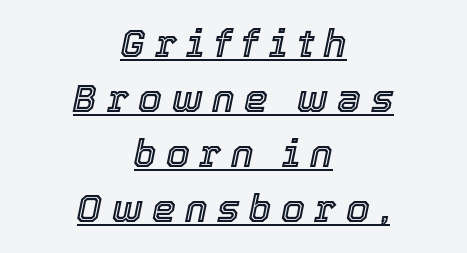
Q: Is the text italic (slanted)? A: Yes, it leans right by about 12 degrees.
Q: Is the text underlined? A: Yes.
Q: How is the paragraph aligned? A: Centered.
Q: Is the spacing between letters normal or unusually wide? A: Unusually wide.
Q: Is the spacing between lines tight, normal or loose? A: Normal.
Q: Width (condensed, normal, or wide)? A: Normal.
Q: x-height? A: Medium.
Q: Monospaced? A: No.
